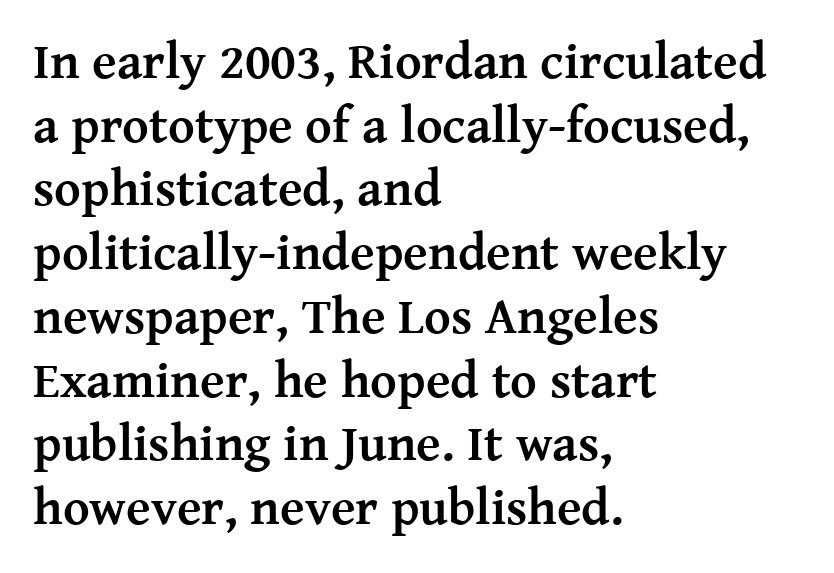
Q: Is the text bold? A: Yes.
Q: Is the text italic (slanted)? A: No, it is upright.
Q: Is the typeface a serif or a sans-serif typeface? A: Serif.
Q: Is the text underlined? A: No.
Q: How is the paragraph aligned? A: Left-aligned.
Q: Is the spacing between letters normal or unusually wide? A: Normal.
Q: Is the spacing between lines tight, normal or loose? A: Normal.
Q: Width (condensed, normal, or wide)? A: Normal.
Q: Stroke contrast? A: Medium.
Q: x-height? A: Medium.
Q: Monospaced? A: No.
